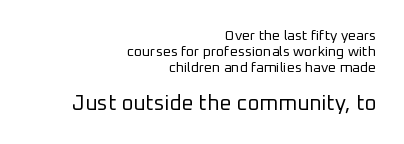
{"italic": "no", "bold": "no", "underline": "no", "align": "right", "line_spacing": "tight", "line_spacing_ratio": 1.15, "letter_spacing": "normal", "letter_spacing_em": 0.0, "larger_block": "second", "size_ratio": 1.5, "glyph_px": 21}
